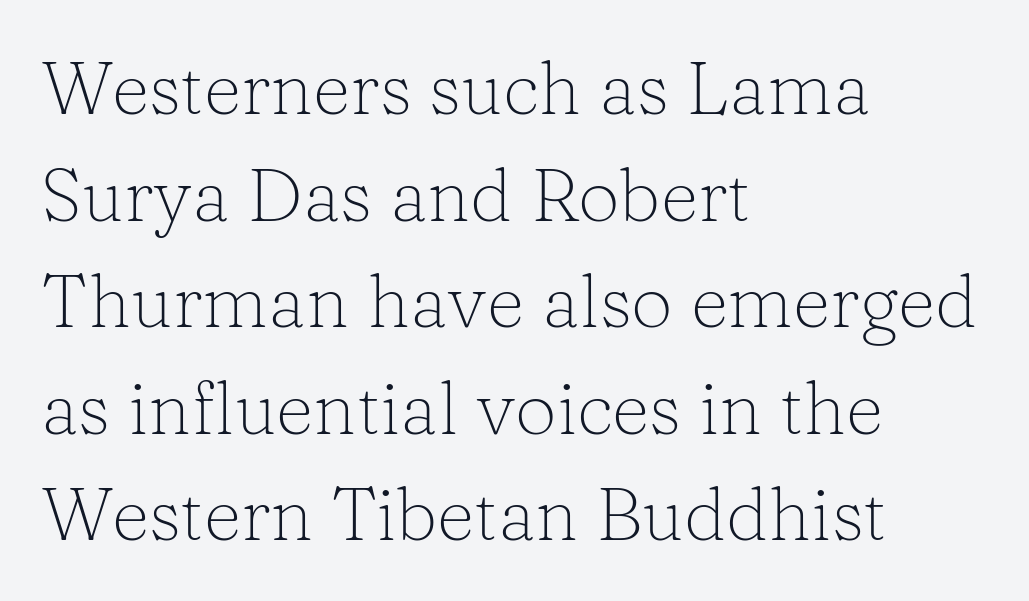
In terms of posture, this sample is upright. These glyphs show unthickened strokes, regular width or finer. The type is set solid horizontally, with unmodified tracking. The text was rendered using a seriffed face with decorative stroke endings.
